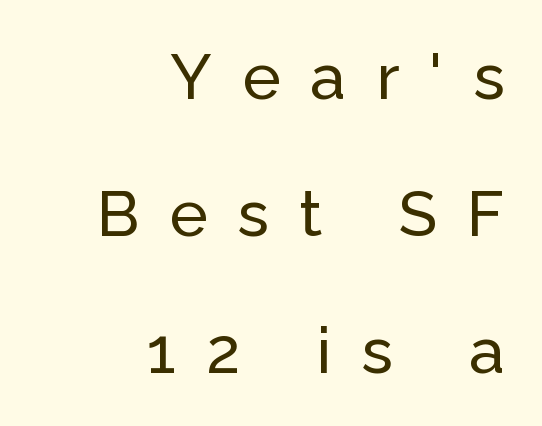
The image shows 64 px sans-serif type, upright; set right-aligned, loose line spacing (2.14x), unusually wide letter spacing (+0.47 em), not underlined; low stroke contrast and a medium x-height.
